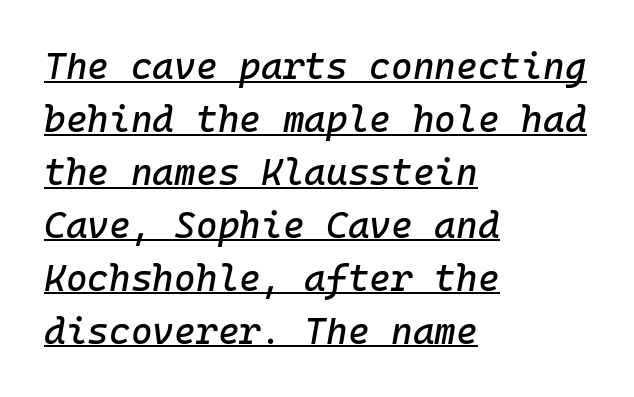
The image shows 37 px text type, italic (leaning right), monospaced; set left-aligned, normal line spacing (1.43x), normal letter spacing, underlined; low stroke contrast and a medium x-height.
